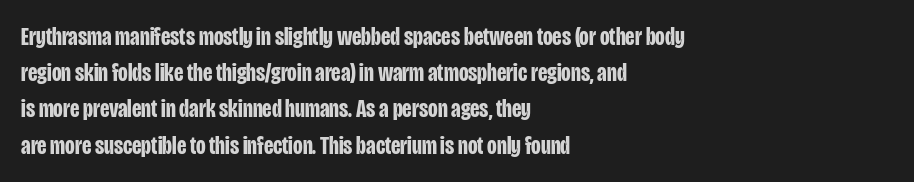
Q: Is the text bold? A: Yes.
Q: Is the text italic (slanted)? A: No, it is upright.
Q: Is the text underlined? A: No.
Q: How is the paragraph aligned? A: Left-aligned.
Q: Is the spacing between letters normal or unusually wide? A: Normal.
Q: Is the spacing between lines tight, normal or loose? A: Normal.
